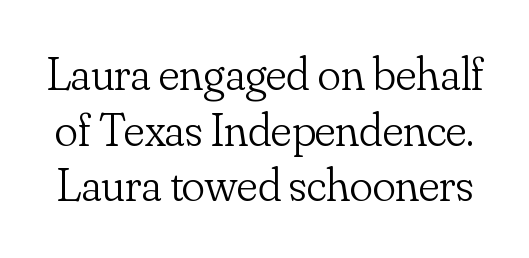
The image shows 48 px light serif type, upright; set line spacing 1.16x, normal letter spacing, not underlined; low stroke contrast and a small x-height.
